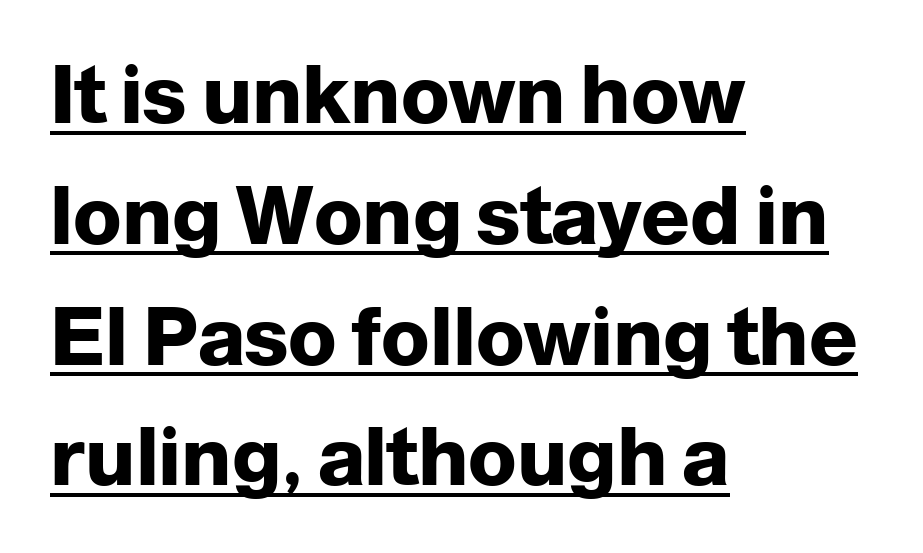
Q: Is the text bold? A: Yes.
Q: Is the text italic (slanted)? A: No, it is upright.
Q: Is the typeface a serif or a sans-serif typeface? A: Sans-serif.
Q: Is the text underlined? A: Yes.
Q: How is the paragraph aligned? A: Left-aligned.
Q: Is the spacing between letters normal or unusually wide? A: Normal.
Q: Is the spacing between lines tight, normal or loose? A: Normal.
Q: Width (condensed, normal, or wide)? A: Normal.
Q: Stroke contrast? A: Low.
Q: x-height? A: Medium.
Q: Monospaced? A: No.
